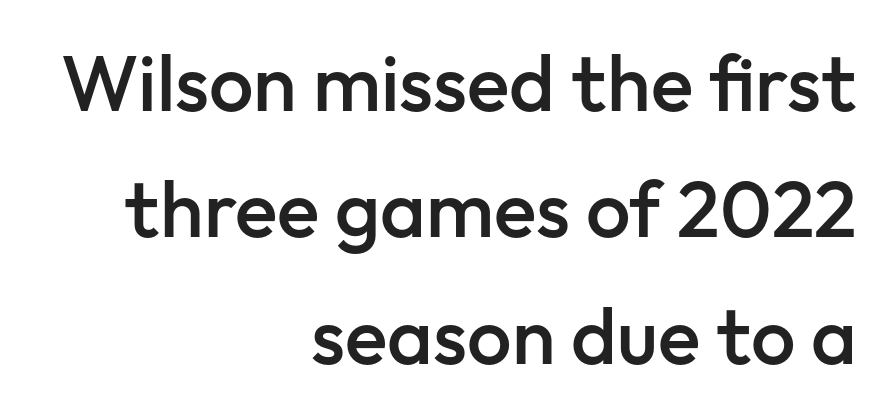
Q: Is the text bold? A: Semi-bold.
Q: Is the text italic (slanted)? A: No, it is upright.
Q: Is the typeface a serif or a sans-serif typeface? A: Sans-serif.
Q: Is the text underlined? A: No.
Q: How is the paragraph aligned? A: Right-aligned.
Q: Is the spacing between letters normal or unusually wide? A: Normal.
Q: Is the spacing between lines tight, normal or loose? A: Normal.
Q: Width (condensed, normal, or wide)? A: Normal.
Q: Stroke contrast? A: Low.
Q: x-height? A: Medium.
Q: Monospaced? A: No.
